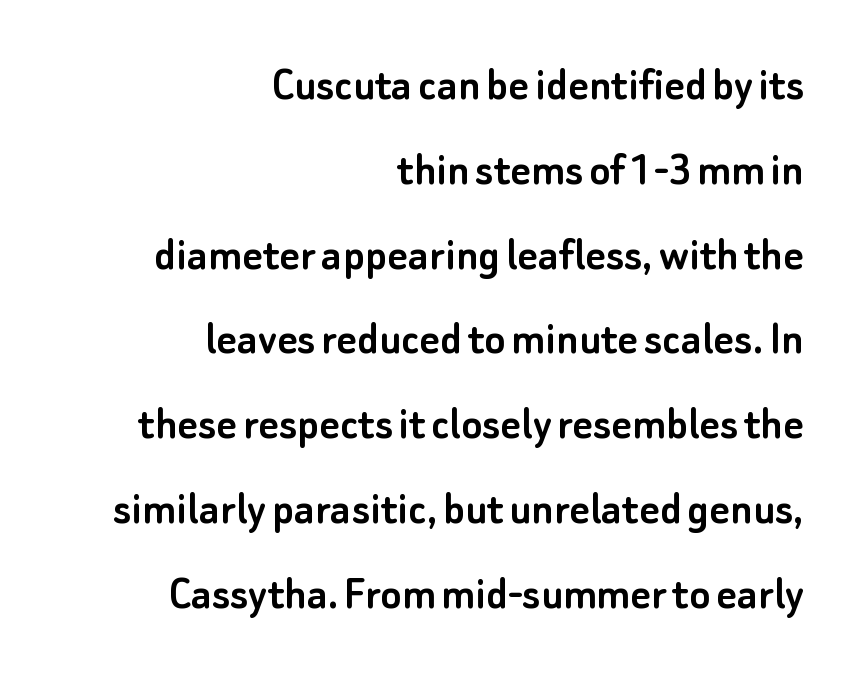
Check the space under the baseline: it is left empty. The face used here is rendered with its standard letterfit. Look at the bottom of the vertical strokes: they stop flat, with no serifs. Is this a fixed-width face? No — the glyphs have proportional, varying widths.
